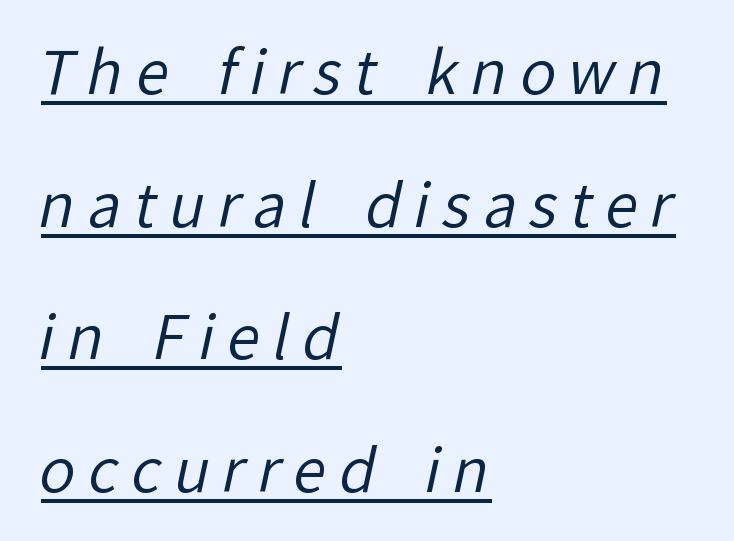
{"serif": "no", "bold": "no", "weight": "regular", "width": "normal", "stroke_contrast": "low", "x_height": "medium", "monospaced": "no", "underline": "yes", "align": "left", "line_spacing": "loose", "line_spacing_ratio": 2.21, "letter_spacing": "wide", "letter_spacing_em": 0.21, "glyph_px": 60}
